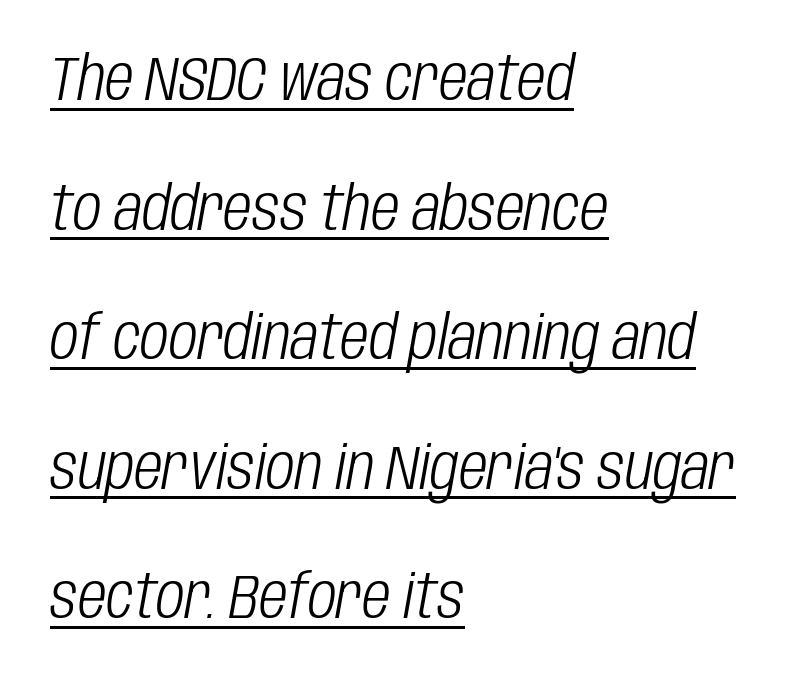
Q: Is the text bold? A: No.
Q: Is the text italic (slanted)? A: Yes, it leans right by about 10 degrees.
Q: Is the text underlined? A: Yes.
Q: How is the paragraph aligned? A: Left-aligned.
Q: Is the spacing between letters normal or unusually wide? A: Normal.
Q: Is the spacing between lines tight, normal or loose? A: Loose.
Q: Width (condensed, normal, or wide)? A: Condensed.
Q: Stroke contrast? A: Low.
Q: x-height? A: Large.
Q: Monospaced? A: No.
